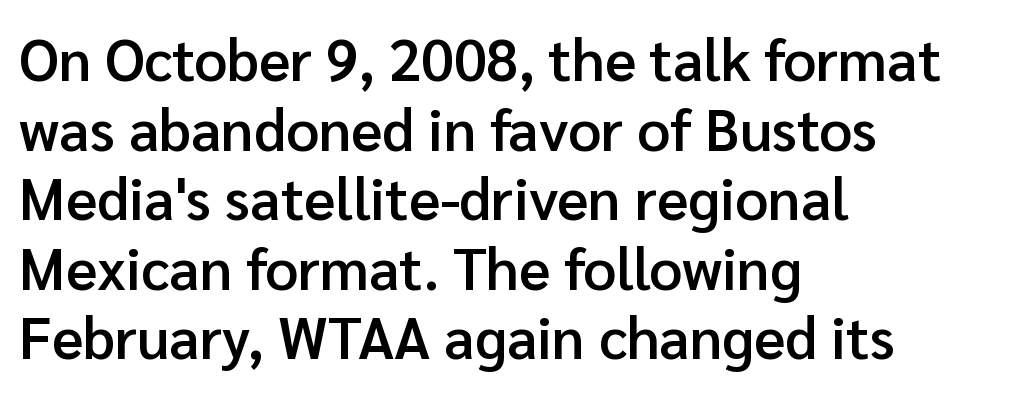
Q: Is the text bold? A: Semi-bold.
Q: Is the text italic (slanted)? A: No, it is upright.
Q: Is the typeface a serif or a sans-serif typeface? A: Sans-serif.
Q: Is the text underlined? A: No.
Q: How is the paragraph aligned? A: Left-aligned.
Q: Is the spacing between letters normal or unusually wide? A: Normal.
Q: Width (condensed, normal, or wide)? A: Normal.
Q: Stroke contrast? A: Low.
Q: x-height? A: Medium.
Q: Monospaced? A: No.
